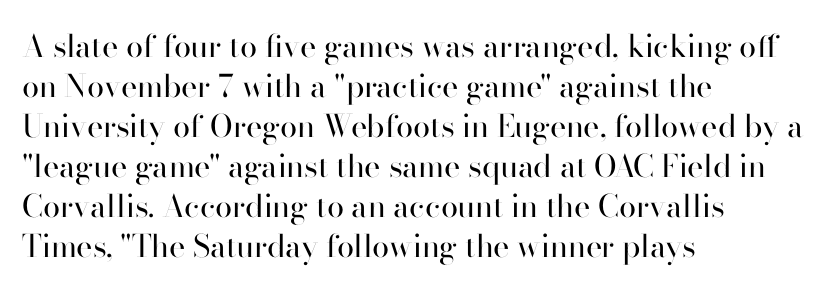
The setting favours the left margin, as ordinary paragraphs usually do. The axis of the letterforms is exactly vertical. No heavy texture on the line: the type isn't bold. Descenders are the only things crossing below the line.
